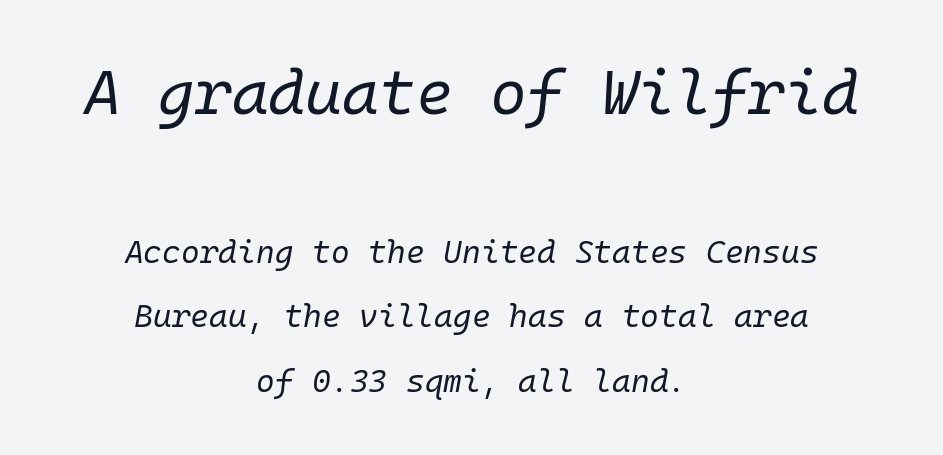
The passage shown leans; its letterforms are oblique. Clear beneath every line of the passage. The face used here is monospaced, like something from a code editor. Horizontal alignment here is central, giving a formal, balanced look. Each new line begins a long way beneath the previous one. A typesetter would call this zero additional tracking.
